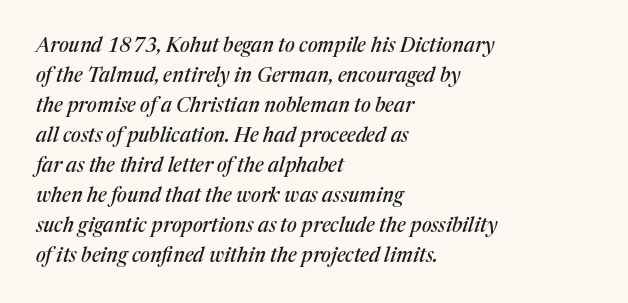
The image shows 20 px text type, italic (leaning right); set left-aligned, normal line spacing (1.5x), normal letter spacing, not underlined.
